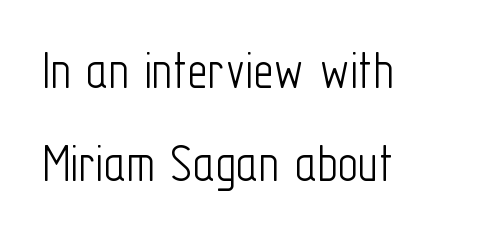
Caption: standard tracking, unaltered. Short and long lines alike share a common starting point at left. The designer left line spacing at the default. This is roman type, the default non-slanted kind.
